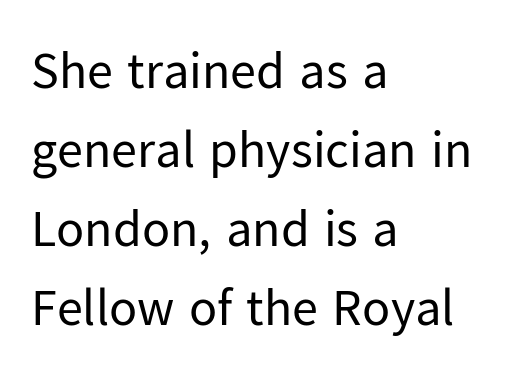
Q: Is the text bold? A: No.
Q: Is the text italic (slanted)? A: No, it is upright.
Q: Is the typeface a serif or a sans-serif typeface? A: Sans-serif.
Q: Is the text underlined? A: No.
Q: How is the paragraph aligned? A: Left-aligned.
Q: Is the spacing between letters normal or unusually wide? A: Normal.
Q: Is the spacing between lines tight, normal or loose? A: Normal.
Q: Width (condensed, normal, or wide)? A: Normal.
Q: Stroke contrast? A: Low.
Q: x-height? A: Medium.
Q: Monospaced? A: No.
